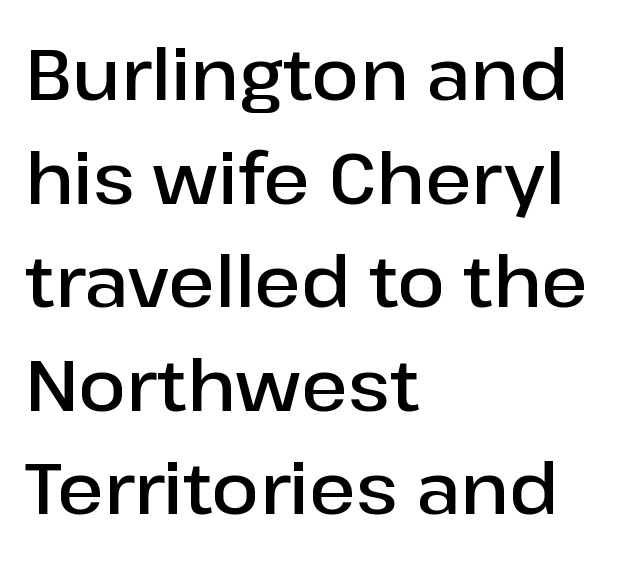
Q: Is the text bold? A: Semi-bold.
Q: Is the text italic (slanted)? A: No, it is upright.
Q: Is the typeface a serif or a sans-serif typeface? A: Sans-serif.
Q: Is the text underlined? A: No.
Q: How is the paragraph aligned? A: Left-aligned.
Q: Is the spacing between letters normal or unusually wide? A: Normal.
Q: Is the spacing between lines tight, normal or loose? A: Normal.
Q: Width (condensed, normal, or wide)? A: Normal.
Q: Stroke contrast? A: Low.
Q: x-height? A: Medium.
Q: Monospaced? A: No.
